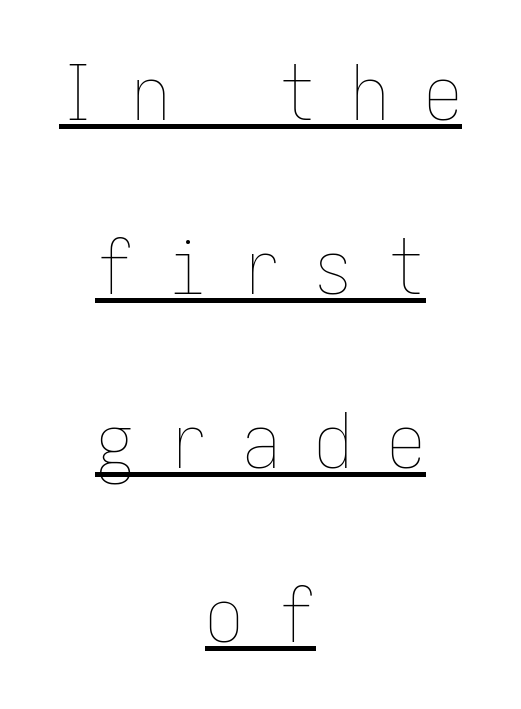
Q: Is the text bold? A: No.
Q: Is the text italic (slanted)? A: No, it is upright.
Q: Is the text underlined? A: Yes.
Q: How is the paragraph aligned? A: Centered.
Q: Is the spacing between letters normal or unusually wide? A: Unusually wide.
Q: Is the spacing between lines tight, normal or loose? A: Loose.
Q: Width (condensed, normal, or wide)? A: Condensed.
Q: Stroke contrast? A: Low.
Q: x-height? A: Medium.
